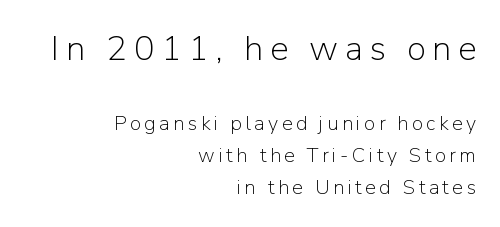
{"serif": "no", "italic": "no", "bold": "no", "weight": "light", "width": "normal", "stroke_contrast": "low", "x_height": "medium", "monospaced": "no", "underline": "no", "align": "right", "line_spacing": "normal", "line_spacing_ratio": 1.62, "larger_block": "first", "size_ratio": 1.75, "glyph_px": 35}
